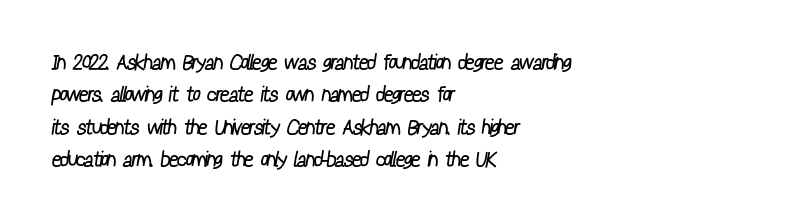
{"bold": "no", "underline": "no", "align": "left", "line_spacing": "normal", "line_spacing_ratio": 1.54, "letter_spacing": "normal", "letter_spacing_em": 0.0, "glyph_px": 21}
